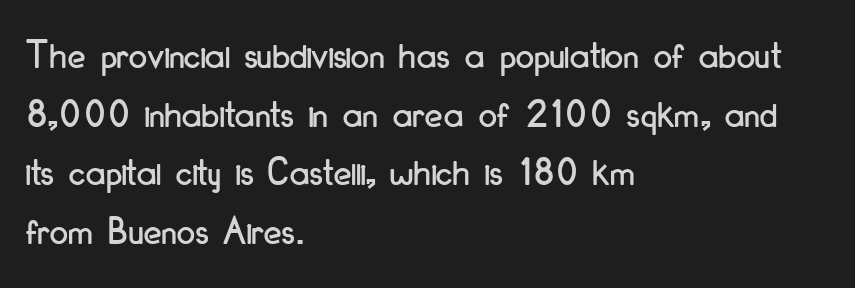
Line starts are locked; line ends wander. Characters remain perfectly vertical along every line. The space between consecutive lines is moderate. These lines keep a tight, regular rhythm from letter to letter. Typographically, this falls in the sans-serif category.
